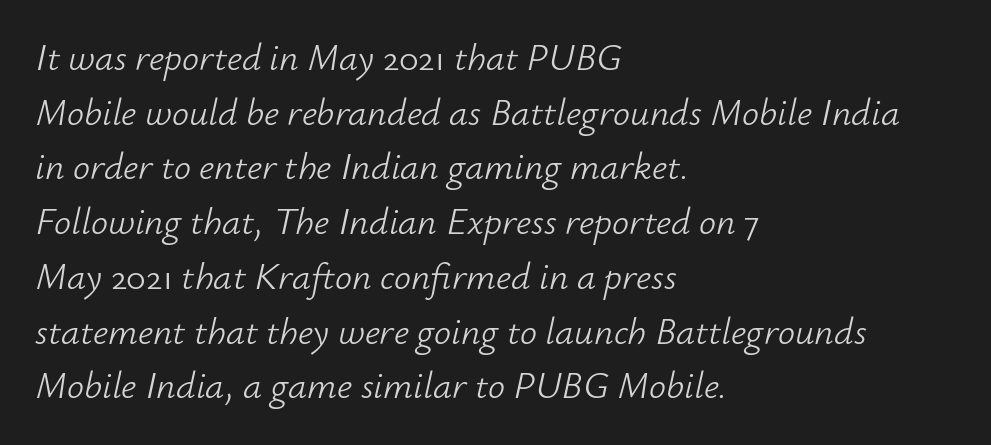
Do the characters align in a grid? No, the font is proportional. Notice how descenders clear the ascenders below comfortably — that's standard leading. One-word summary of the alignment: left. The strip under each line holds only bare page.
